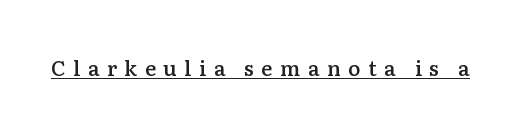
Q: Is the text bold? A: Semi-bold.
Q: Is the text italic (slanted)? A: No, it is upright.
Q: Is the text underlined? A: Yes.
Q: Is the spacing between letters normal or unusually wide? A: Unusually wide.
